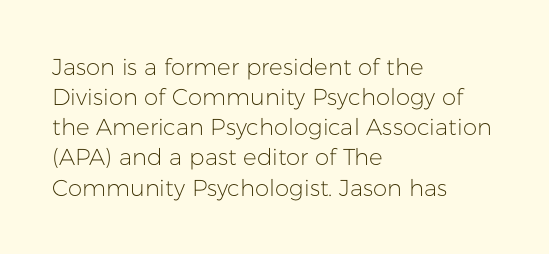
{"italic": "no", "bold": "no", "underline": "no", "align": "left", "line_spacing": "normal", "line_spacing_ratio": 1.31, "letter_spacing": "normal", "letter_spacing_em": 0.0, "glyph_px": 23}
